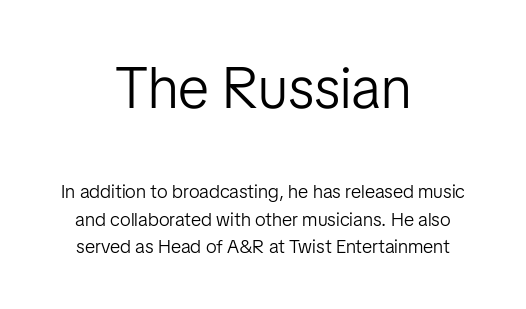
{"serif": "no", "italic": "no", "bold": "no", "weight": "light", "width": "normal", "stroke_contrast": "low", "x_height": "medium", "monospaced": "no", "underline": "no", "align": "center", "line_spacing": "normal", "line_spacing_ratio": 1.43, "letter_spacing": "normal", "letter_spacing_em": 0.0, "larger_block": "first", "size_ratio": 3.05, "glyph_px": 58}
